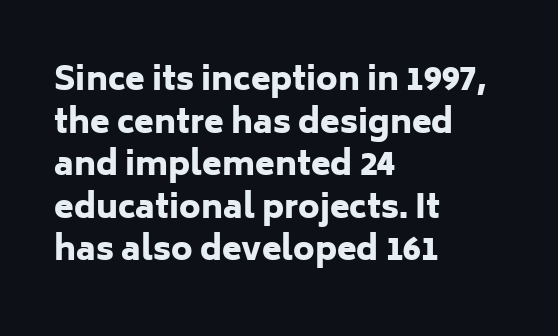
The image shows 32 px heavy sans-serif type, upright; set left-aligned, normal line spacing (1.33x), normal letter spacing, not underlined; low stroke contrast and a medium x-height.
